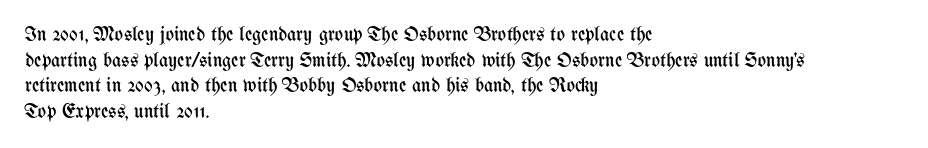
The image shows 20 px text type, upright; set left-aligned, normal line spacing (1.28x), normal letter spacing, not underlined.
